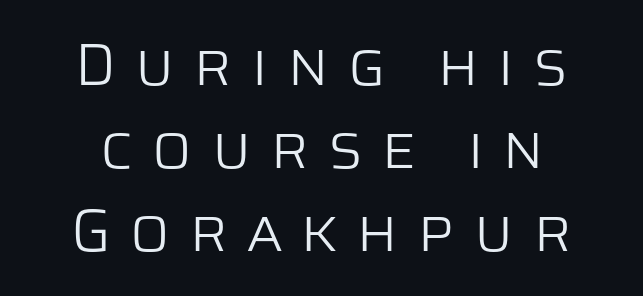
The image shows 59 px light sans-serif type, upright; set centered, normal line spacing (1.41x), unusually wide letter spacing (+0.31 em), not underlined; low stroke contrast and a large x-height.
